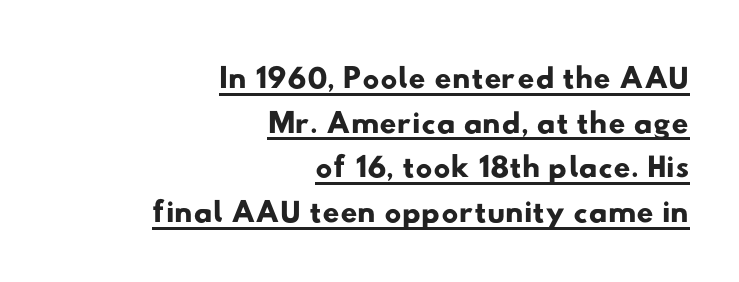
The image shows 47 px wide sans-serif type; set right-aligned, tight line spacing (0.95x), normal letter spacing, underlined; low stroke contrast and a small x-height.
